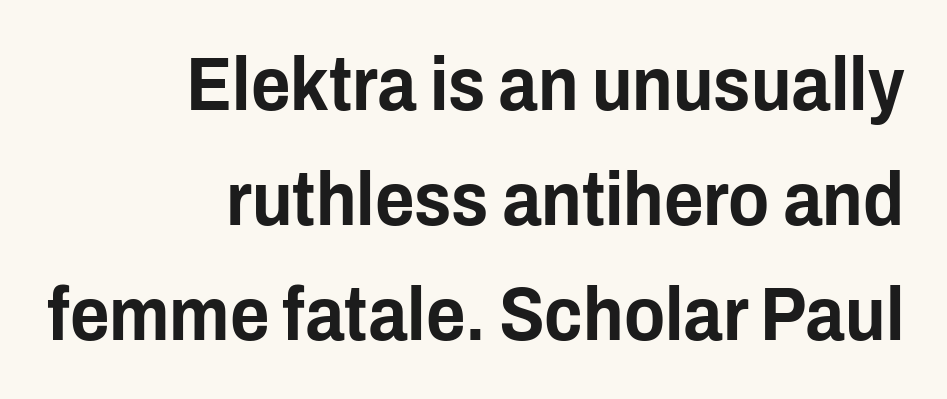
Unmarked baselines from the first word to the last. One-word summary of the alignment: right. These lines are rendered in a variable-pitch font. Horizontal bands of white between lines are of average thickness. Look at the tracking — it's just the regular setting, nothing added.
